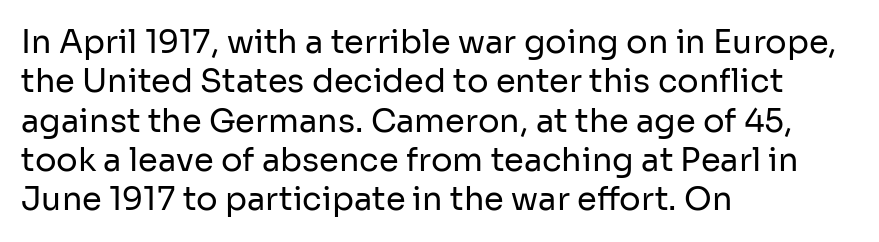
The image shows 32 px regular-weight sans-serif type, upright; set left-aligned, line spacing 1.23x, normal letter spacing, not underlined; low stroke contrast and a medium x-height.
